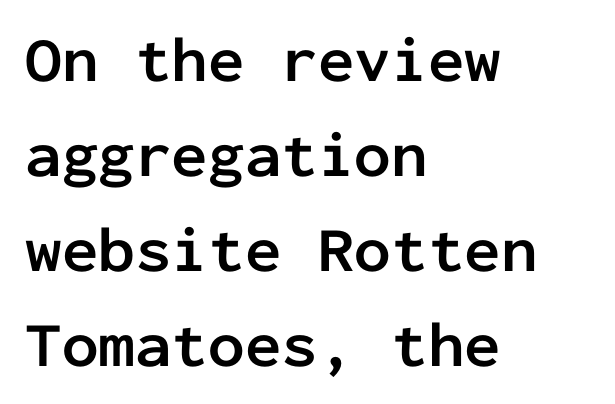
This sample uses a sans-serif face. The passage shown is emphatically bold. Line starts are locked; line ends wander. Monospaced: the letters line up in strict vertical columns. Italic? Not at all — the glyphs are vertical.
